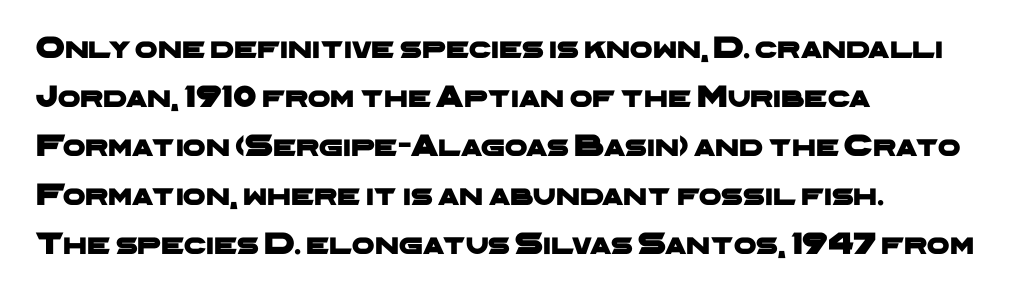
The image shows 32 px wide sans-serif type; set left-aligned, normal line spacing (1.53x), normal letter spacing, not underlined; low stroke contrast and a medium x-height.
